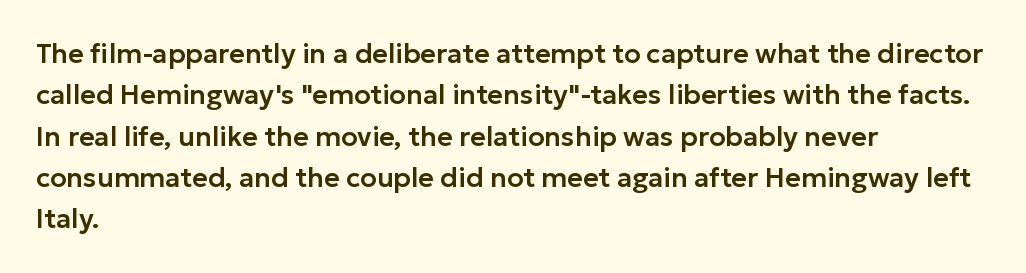
Q: Is the text italic (slanted)? A: No, it is upright.
Q: Is the text underlined? A: No.
Q: How is the paragraph aligned? A: Left-aligned.
Q: Is the spacing between letters normal or unusually wide? A: Normal.
Q: Is the spacing between lines tight, normal or loose? A: Normal.
